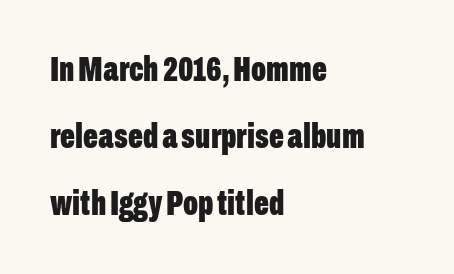
Q: Is the text bold? A: Yes.
Q: Is the text italic (slanted)? A: No, it is upright.
Q: Is the typeface a serif or a sans-serif typeface? A: Sans-serif.
Q: Is the text underlined? A: No.
Q: How is the paragraph aligned? A: Left-aligned.
Q: Is the spacing between letters normal or unusually wide? A: Normal.
Q: Is the spacing between lines tight, normal or loose? A: Loose.
Q: Width (condensed, normal, or wide)? A: Condensed.
Q: Stroke contrast? A: Low.
Q: x-height? A: Medium.
Q: Monospaced? A: No.
